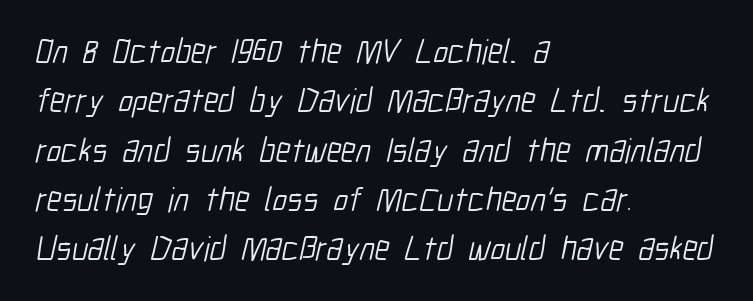
Interline gaps are of average width in this sample. No extra tracking has been applied to these lines. Teacher's note: observe the even left margin — that is flush-left alignment. The passage shown is typed in a proportional face where columns would drift.
